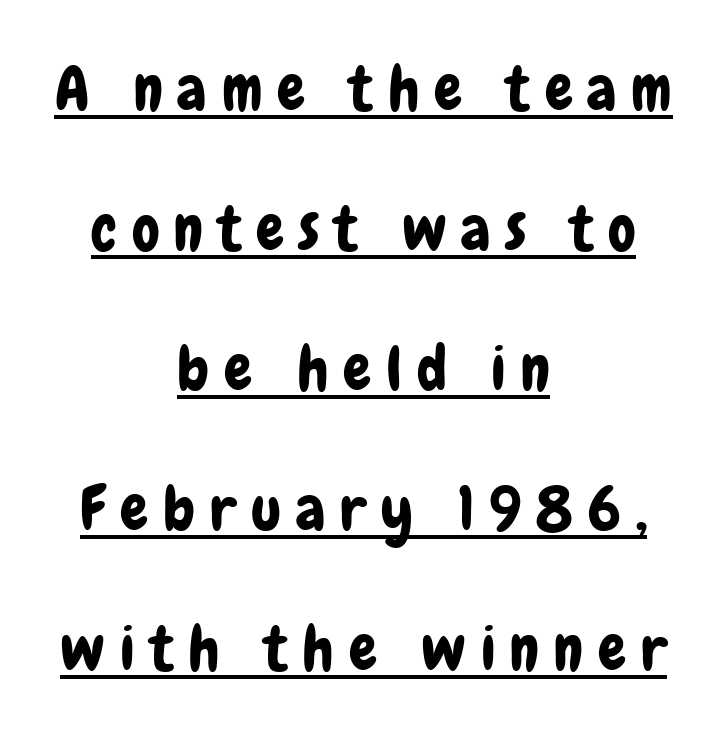
The tracking jumps out immediately: characters are airy and widely separated. Every character sits straight up, as roman type does. Honestly, the underline is the first thing you notice here. If you measured baseline to baseline, you'd find a long distance.
